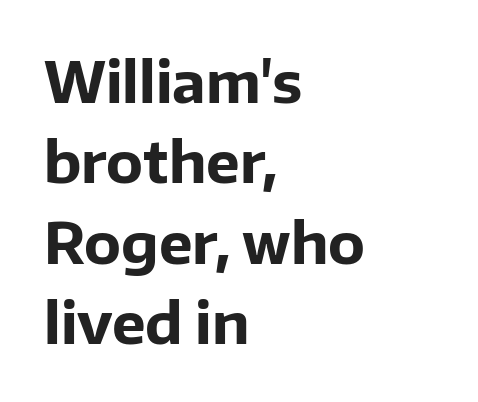
The space directly below the letters is spotless. Notice how thick the strokes are: this is what a full bold looks like. Serif or sans? Sans — the stroke terminals are bare. One-word summary of the alignment: left. A typesetter would call this proportional, since set widths differ per character. This sample uses plain, unmodified letter spacing.
